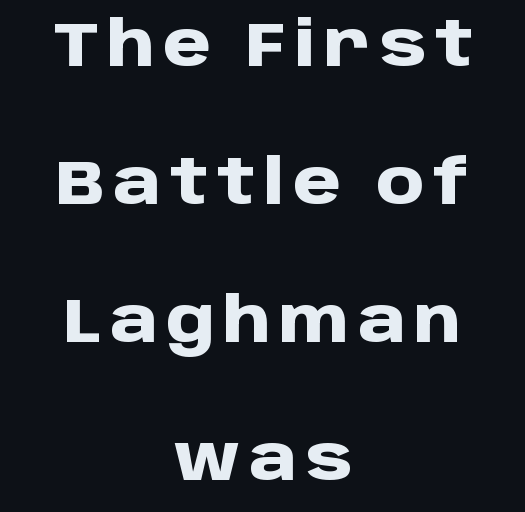
Q: Is the text bold? A: Yes.
Q: Is the text italic (slanted)? A: No, it is upright.
Q: Is the typeface a serif or a sans-serif typeface? A: Sans-serif.
Q: Is the text underlined? A: No.
Q: How is the paragraph aligned? A: Centered.
Q: Is the spacing between lines tight, normal or loose? A: Loose.
Q: Width (condensed, normal, or wide)? A: Normal.
Q: Stroke contrast? A: Low.
Q: x-height? A: Large.
Q: Monospaced? A: No.
